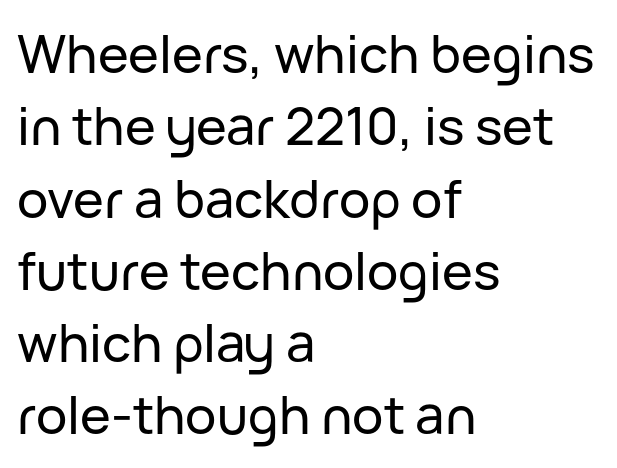
{"serif": "no", "italic": "no", "width": "normal", "stroke_contrast": "low", "x_height": "medium", "monospaced": "no", "underline": "no", "align": "left", "line_spacing": "normal", "line_spacing_ratio": 1.39, "letter_spacing": "normal", "letter_spacing_em": 0.0, "glyph_px": 52}
